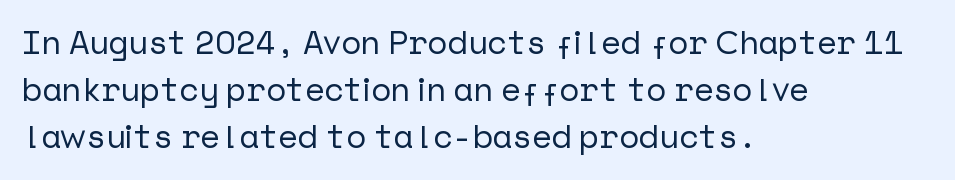
The image shows 33 px sans-serif type, upright; set left-aligned, normal line spacing (1.43x), normal letter spacing, not underlined; low stroke contrast and a medium x-height.
